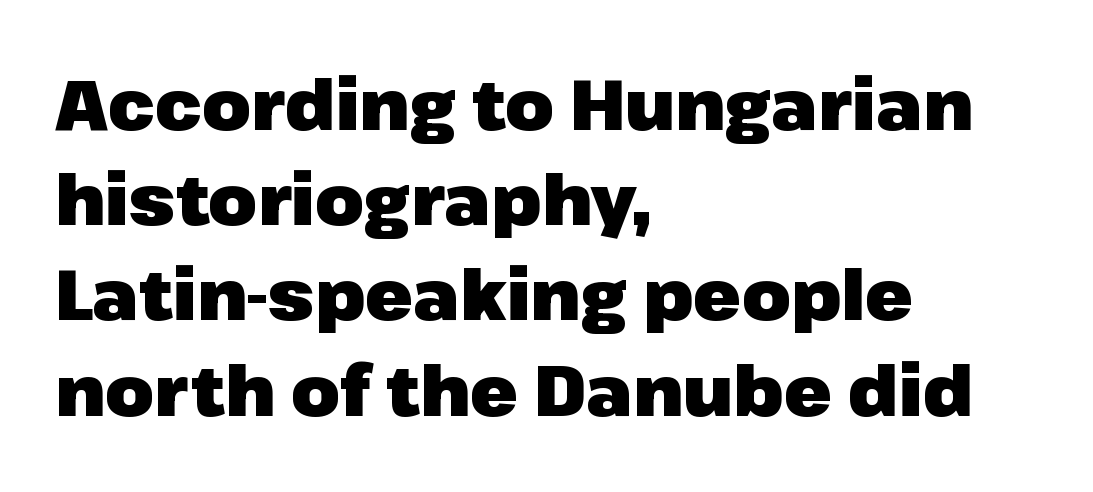
The image shows 70 px heavy sans-serif type, upright; set left-aligned, normal line spacing (1.36x), normal letter spacing, not underlined; low stroke contrast and a medium x-height.
